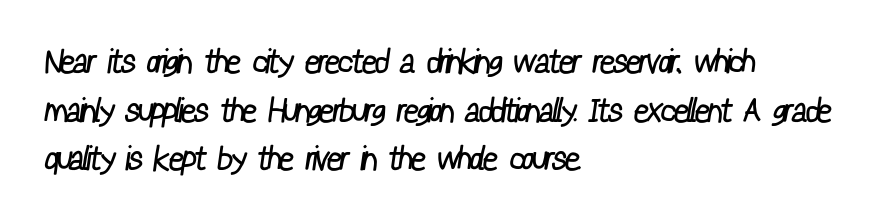
The image shows 33 px regular-weight, condensed sans-serif type; set left-aligned, normal line spacing (1.47x), normal letter spacing, not underlined; low stroke contrast and a medium x-height.
